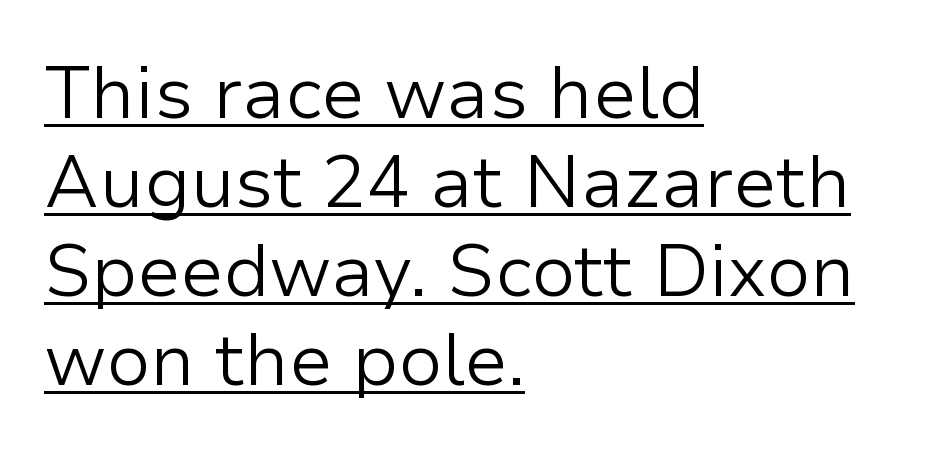
Is the type heavy? It reads as light-to-regular instead. Think of a printed novel: that variable character pitch is what you see here. No feet cap the strokes, marking this as sans-serif type. This rendering features underlined lettering.
